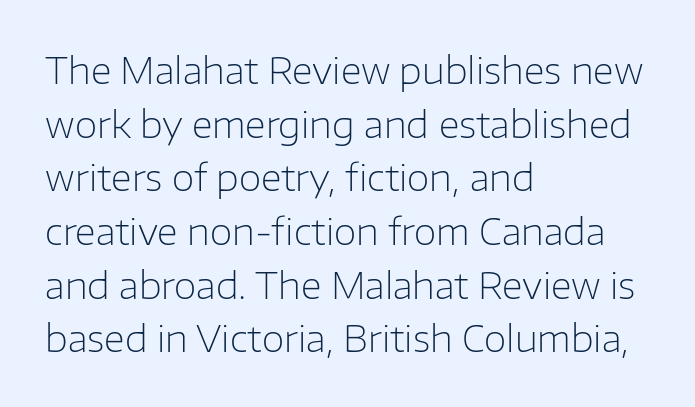
Has an underline been added? It has not. Looks like regular typesetting: each glyph gets only the width it needs. Compared with typical body copy, the letter spacing here is the same. One-word summary of the alignment: left. Stroke terminals: plain, sans-serif. A typesetter would mark this as roman, not italic.
